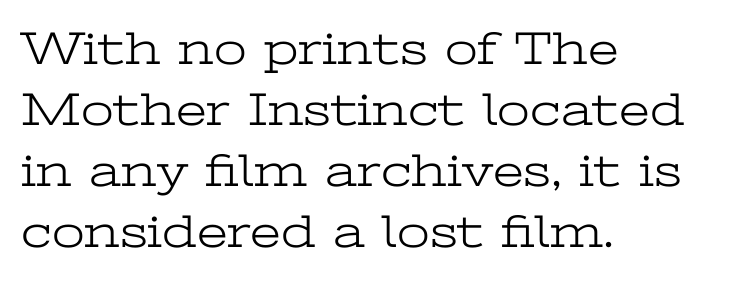
The lines are quadded left. Interline gaps are of average width in this sample. The typeface has the unassuming heft of standard copy or less. Each row of text sits above clean, open space. Words appear dense and cohesive because spacing is normal. Looks like regular typesetting: each glyph gets only the width it needs.
